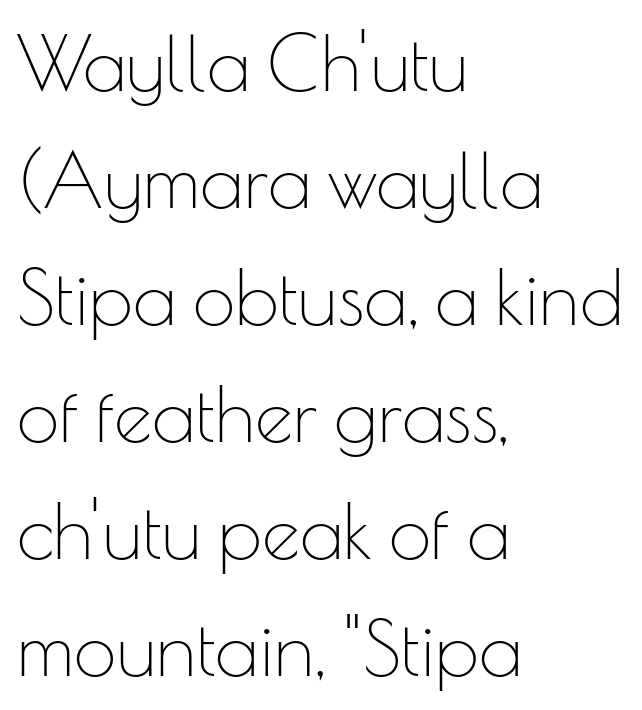
You can tell it's not italic because the verticals are truly vertical. The letters advance in unequal steps, a hallmark of proportional type. I'd call this a sans setting — the letters go barefoot. Layout note: lines flush left. Whoever set this chose a conventional vertical rhythm. Beneath every word, the page is bare.
